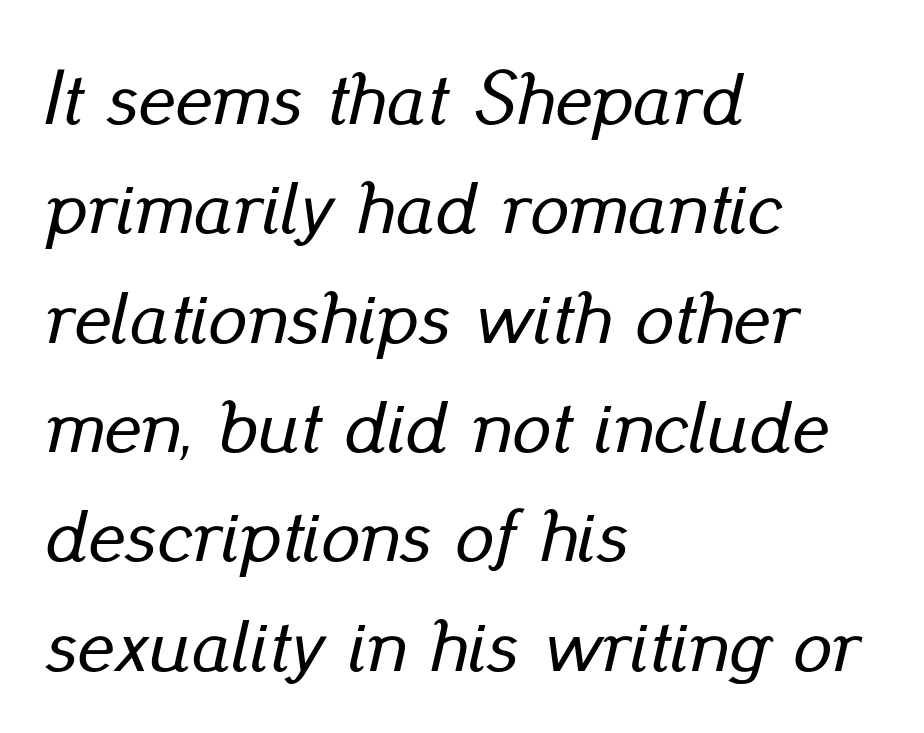
{"italic": "yes", "lean": "right", "slant_degrees": 13, "width": "normal", "stroke_contrast": "low", "x_height": "small", "monospaced": "no", "underline": "no", "align": "left", "line_spacing": "normal", "line_spacing_ratio": 1.42, "letter_spacing": "normal", "letter_spacing_em": 0.0, "glyph_px": 77}
